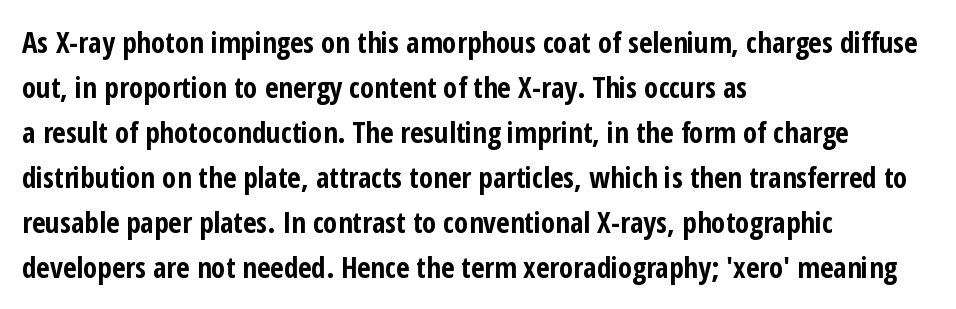
Q: Is the text bold? A: Yes.
Q: Is the text italic (slanted)? A: No, it is upright.
Q: Is the typeface a serif or a sans-serif typeface? A: Sans-serif.
Q: Is the text underlined? A: No.
Q: How is the paragraph aligned? A: Left-aligned.
Q: Is the spacing between letters normal or unusually wide? A: Normal.
Q: Is the spacing between lines tight, normal or loose? A: Normal.
Q: Width (condensed, normal, or wide)? A: Condensed.
Q: Stroke contrast? A: Low.
Q: x-height? A: Medium.
Q: Monospaced? A: No.
